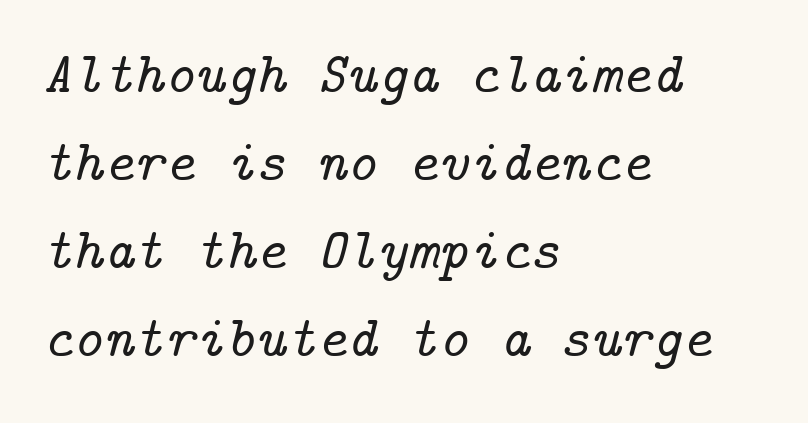
The glyphs in this specimen are seriffed. Honestly, there is no underline to notice here at all. Yep, that's italic — everything's leaning. The face used here is rendered with its standard letterfit. Typeset ragged right — the left edge is the straight one.
